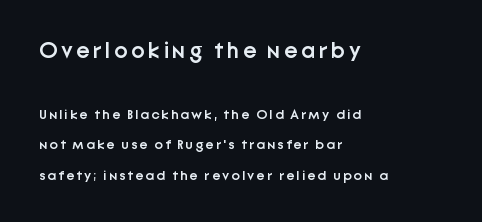
{"italic": "no", "bold": "semi", "underline": "no", "align": "left", "line_spacing": "loose", "line_spacing_ratio": 2.16, "larger_block": "first", "size_ratio": 1.64, "glyph_px": 23}
